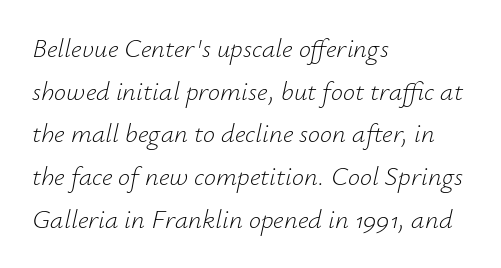
{"italic": "yes", "lean": "right", "slant_degrees": 12, "bold": "no", "underline": "no", "align": "left", "line_spacing": "normal", "line_spacing_ratio": 1.58, "letter_spacing": "normal", "letter_spacing_em": 0.0, "glyph_px": 27}
